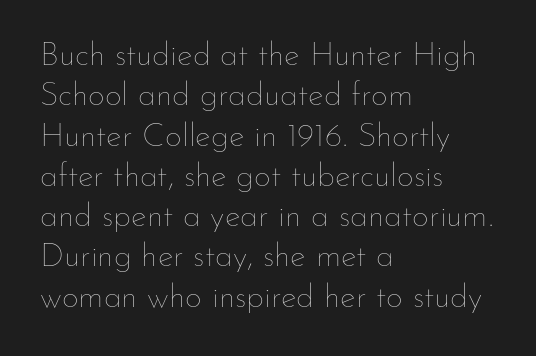
{"italic": "no", "bold": "no", "weight": "thin", "width": "normal", "stroke_contrast": "low", "x_height": "small", "monospaced": "no", "underline": "no", "align": "left", "line_spacing_ratio": 1.22, "letter_spacing": "normal", "letter_spacing_em": 0.0, "glyph_px": 33}
